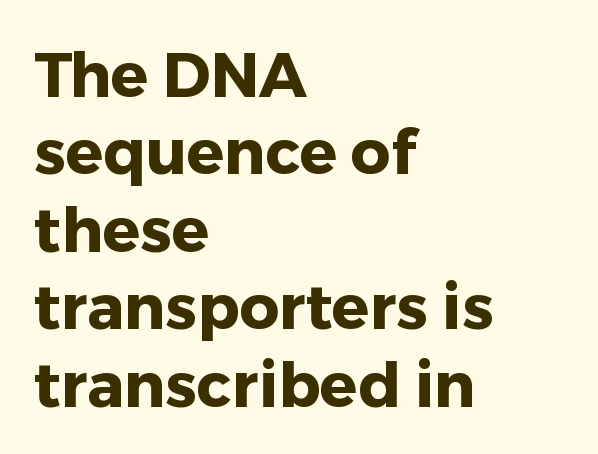
The image shows 62 px heavy sans-serif type, upright; set left-aligned, normal line spacing (1.25x), normal letter spacing, not underlined; low stroke contrast and a medium x-height.
